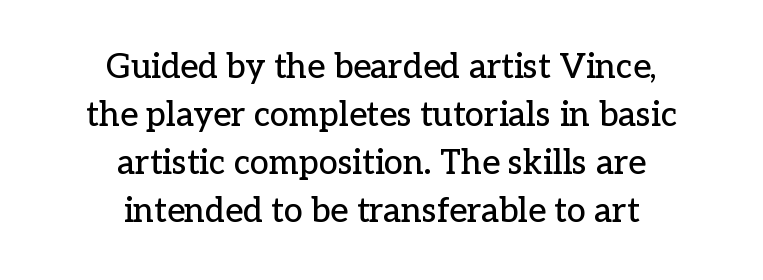
Is this a fixed-width face? No — the glyphs have proportional, varying widths. Descenders are the only things crossing below the line. This block has exactly the height ordinary leading produces. The designer went with a serif here, giving each stem small feet. Each word holds together tightly as a unit, with standard inter-letter gaps. These lines were composed using upright roman letters.
